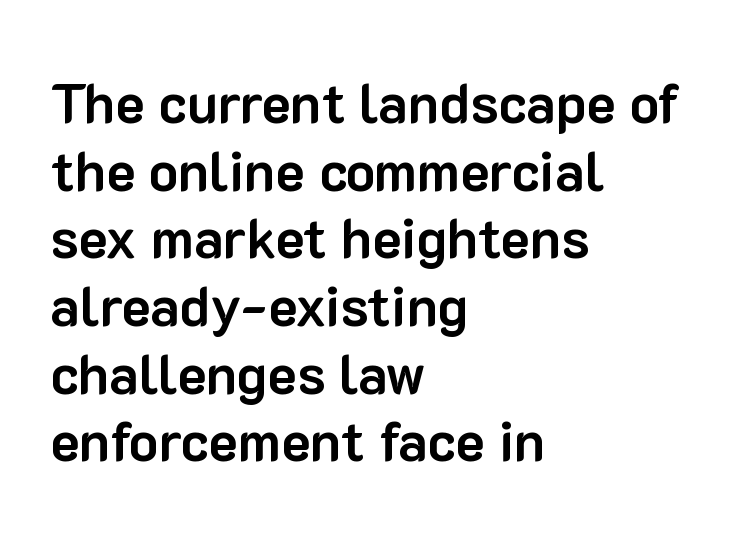
{"serif": "no", "italic": "no", "bold": "yes", "weight": "bold", "width": "normal", "stroke_contrast": "low", "x_height": "medium", "monospaced": "no", "underline": "no", "align": "left", "line_spacing_ratio": 1.23, "letter_spacing": "normal", "letter_spacing_em": 0.0, "glyph_px": 55}
